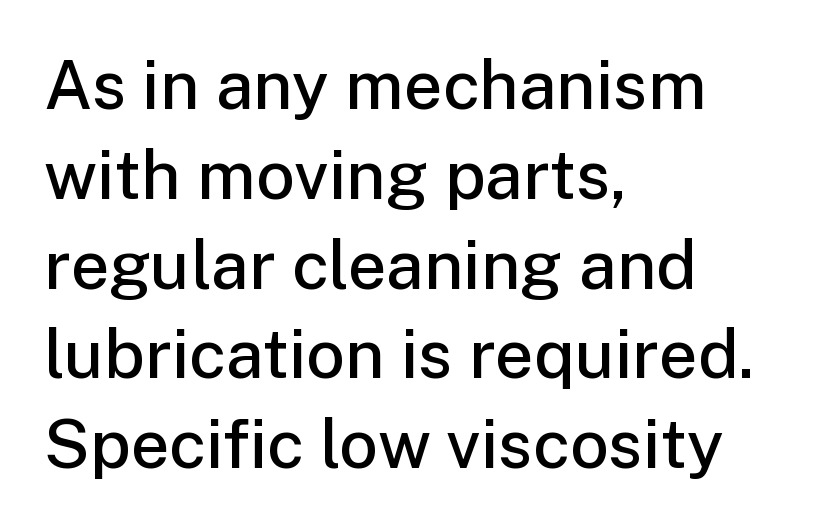
Typographic density is moderately raised because the face is semibold. The vertical gap from one line to the next is medium. A roman cut, with each character standing at attention. The face used here is proportionally spaced, like ordinary book or web type. I'd call this a sans setting — the letters go barefoot. This sample uses plain, unmodified letter spacing.
